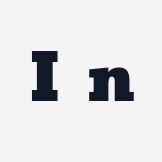
{"width": "wide", "stroke_contrast": "low", "x_height": "medium", "monospaced": "no", "underline": "no", "letter_spacing": "wide", "letter_spacing_em": 0.42, "glyph_px": 63}
